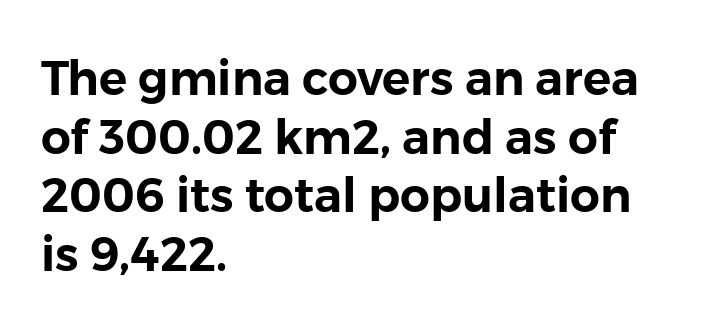
{"serif": "no", "italic": "no", "width": "normal", "stroke_contrast": "low", "x_height": "medium", "monospaced": "no", "underline": "no", "align": "left", "line_spacing": "normal", "line_spacing_ratio": 1.25, "letter_spacing": "normal", "letter_spacing_em": 0.0, "glyph_px": 47}
